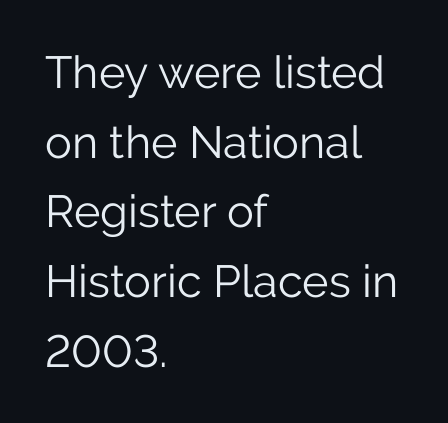
Is the letter spacing exaggerated? No — it looks like the ordinary default. Which margin do the lines hug? The left one — the right edge is uneven. Are there feet on the stems? There aren't — it's a sans. The strokes are not fattened; the text isn't bold. Does the lettering tilt? It doesn't — this is upright.
